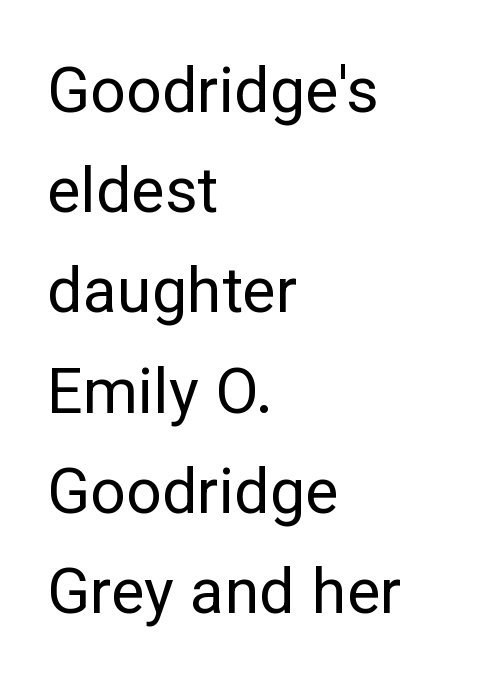
Q: Is the text bold? A: No.
Q: Is the text italic (slanted)? A: No, it is upright.
Q: Is the typeface a serif or a sans-serif typeface? A: Sans-serif.
Q: Is the text underlined? A: No.
Q: How is the paragraph aligned? A: Left-aligned.
Q: Is the spacing between letters normal or unusually wide? A: Normal.
Q: Is the spacing between lines tight, normal or loose? A: Normal.
Q: Width (condensed, normal, or wide)? A: Normal.
Q: Stroke contrast? A: Low.
Q: x-height? A: Medium.
Q: Monospaced? A: No.
